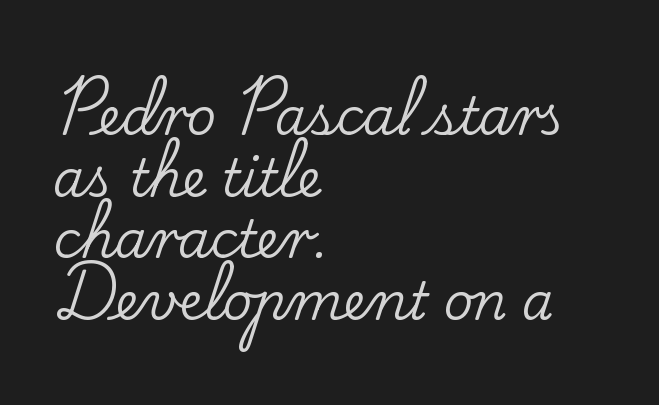
{"serif": "yes", "width": "normal", "stroke_contrast": "low", "x_height": "small", "monospaced": "no", "underline": "no", "align": "left", "line_spacing_ratio": 1.21, "letter_spacing": "normal", "letter_spacing_em": 0.0, "glyph_px": 51}
